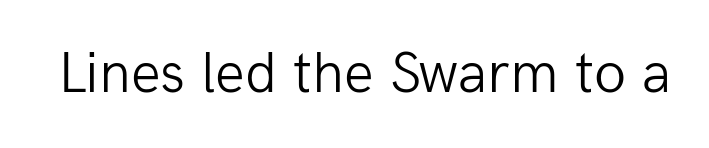
A sans-serif font was chosen for this passage. You could not count columns in this text — the font is proportionally spaced. The words here are not underlined. Tracking value appears to be zero — textbook default spacing. The lettering holds an erect, upright posture throughout. The passage shown is not bold in any degree.
